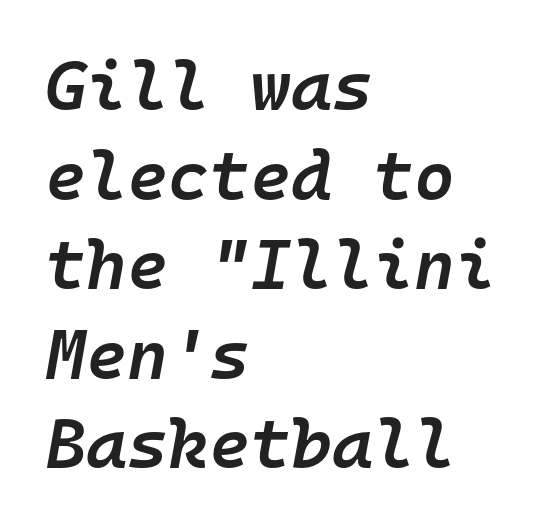
{"italic": "yes", "lean": "right", "slant_degrees": 10, "bold": "semi", "weight": "semibold", "width": "normal", "stroke_contrast": "low", "x_height": "medium", "monospaced": "yes", "underline": "no", "align": "left", "line_spacing": "normal", "line_spacing_ratio": 1.28, "letter_spacing": "normal", "letter_spacing_em": 0.0, "glyph_px": 70}
